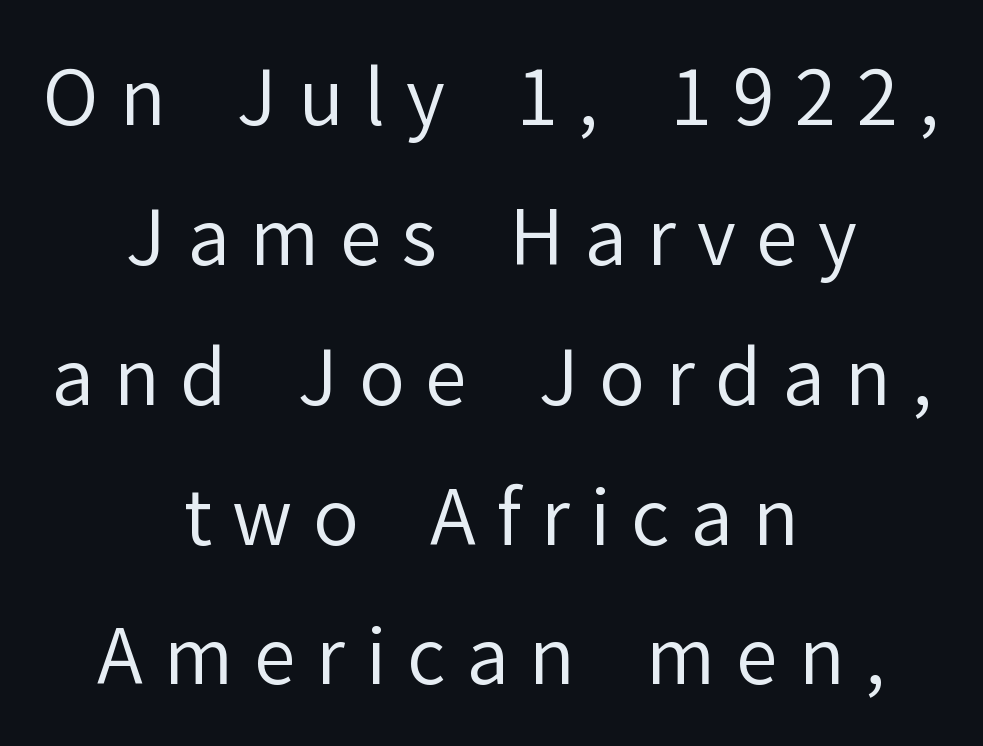
{"serif": "no", "italic": "no", "bold": "no", "weight": "regular", "width": "normal", "stroke_contrast": "low", "x_height": "medium", "monospaced": "no", "underline": "no", "align": "center", "line_spacing_ratio": 1.84, "letter_spacing": "wide", "letter_spacing_em": 0.27, "glyph_px": 76}
